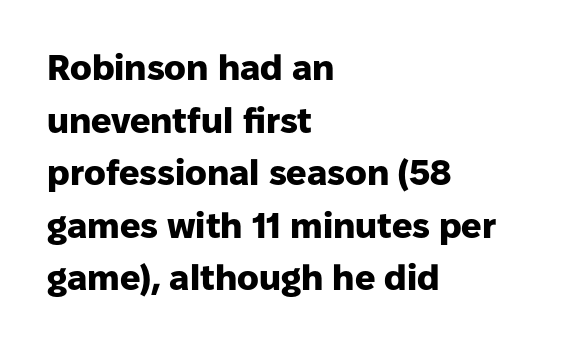
Q: Is the text bold? A: Yes.
Q: Is the text italic (slanted)? A: No, it is upright.
Q: Is the typeface a serif or a sans-serif typeface? A: Sans-serif.
Q: Is the text underlined? A: No.
Q: How is the paragraph aligned? A: Left-aligned.
Q: Is the spacing between letters normal or unusually wide? A: Normal.
Q: Is the spacing between lines tight, normal or loose? A: Normal.
Q: Width (condensed, normal, or wide)? A: Normal.
Q: Stroke contrast? A: Low.
Q: x-height? A: Medium.
Q: Monospaced? A: No.
